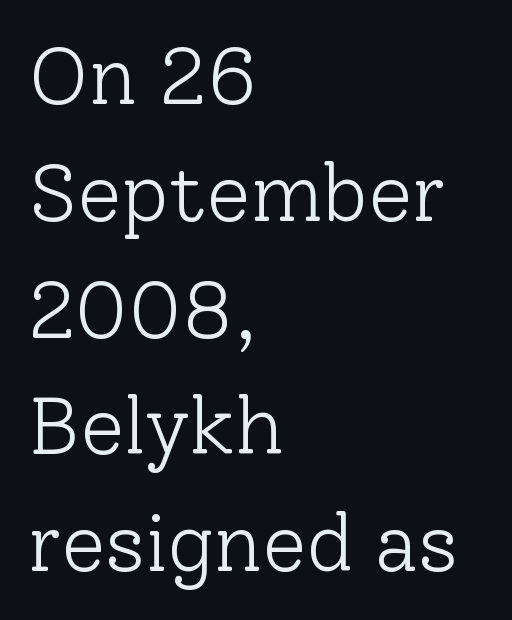
Q: Is the text bold? A: No.
Q: Is the text italic (slanted)? A: No, it is upright.
Q: Is the typeface a serif or a sans-serif typeface? A: Serif.
Q: Is the text underlined? A: No.
Q: How is the paragraph aligned? A: Left-aligned.
Q: Is the spacing between letters normal or unusually wide? A: Normal.
Q: Is the spacing between lines tight, normal or loose? A: Normal.
Q: Width (condensed, normal, or wide)? A: Normal.
Q: Stroke contrast? A: Low.
Q: x-height? A: Medium.
Q: Monospaced? A: No.
